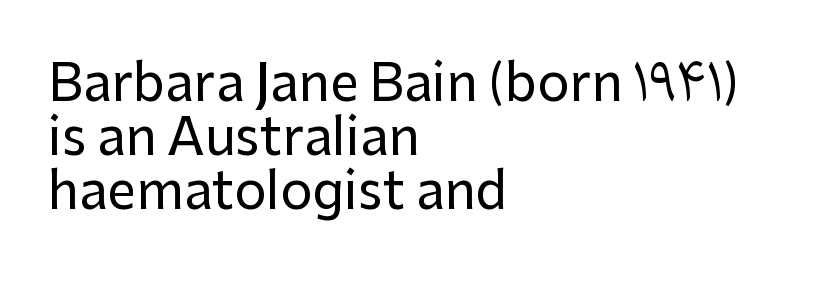
{"serif": "no", "italic": "no", "width": "normal", "stroke_contrast": "low", "x_height": "medium", "monospaced": "no", "underline": "no", "align": "left", "line_spacing": "tight", "line_spacing_ratio": 1.06, "letter_spacing": "normal", "letter_spacing_em": 0.0, "glyph_px": 51}
